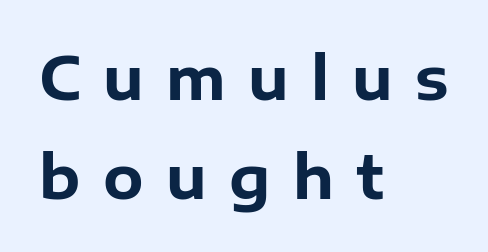
Q: Is the text bold? A: Yes.
Q: Is the text italic (slanted)? A: No, it is upright.
Q: Is the typeface a serif or a sans-serif typeface? A: Sans-serif.
Q: Is the text underlined? A: No.
Q: How is the paragraph aligned? A: Left-aligned.
Q: Is the spacing between letters normal or unusually wide? A: Unusually wide.
Q: Is the spacing between lines tight, normal or loose? A: Normal.
Q: Width (condensed, normal, or wide)? A: Normal.
Q: Stroke contrast? A: Low.
Q: x-height? A: Medium.
Q: Monospaced? A: No.
